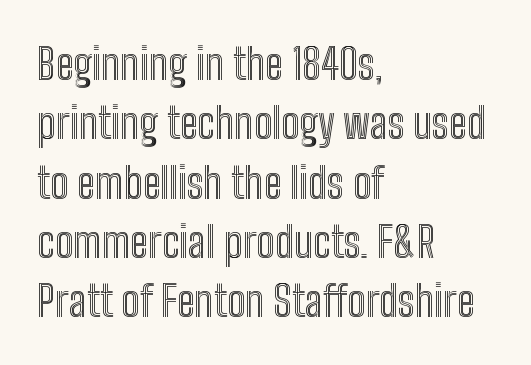
The strip under each line holds only bare page. Interline gaps are of average width in this sample. Unlike italic type, these characters show no tilt at all. The lines in this sample share a left origin and differ only in where they stop. This sample has the flowing, uneven cadence of proportional lettering. Default kerning and tracking; the words read as compact shapes.
